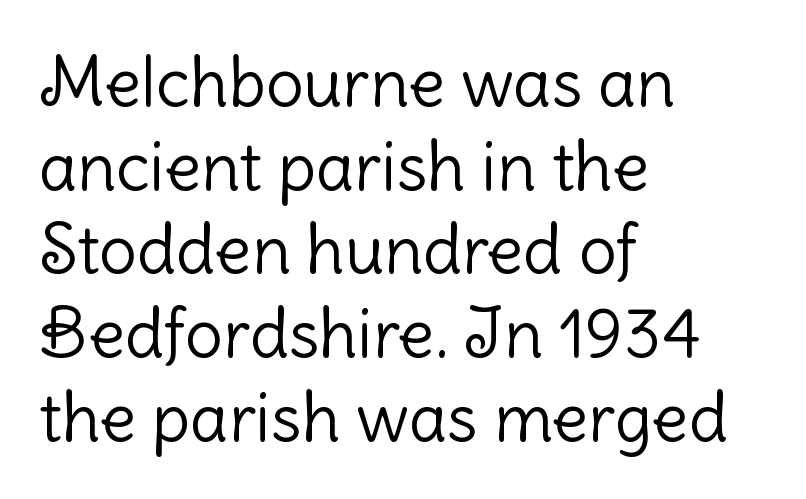
This rendering uses left alignment, leaving the right contour irregular. Vertical spacing — default. Observe the ordinary spacing: letters are neighbours, not strangers. Notice how the stems are strictly vertical — no italics here. Is the type heavy? It reads as light-to-regular instead. Think of a printed novel: that variable character pitch is what you see here.
